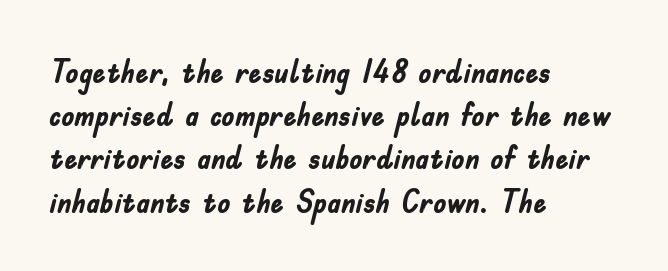
Q: Is the text bold? A: Yes.
Q: Is the text italic (slanted)? A: Yes.
Q: Is the typeface a serif or a sans-serif typeface? A: Sans-serif.
Q: Is the text underlined? A: No.
Q: How is the paragraph aligned? A: Left-aligned.
Q: Is the spacing between letters normal or unusually wide? A: Normal.
Q: Is the spacing between lines tight, normal or loose? A: Normal.
Q: Width (condensed, normal, or wide)? A: Condensed.
Q: Stroke contrast? A: Low.
Q: x-height? A: Small.
Q: Monospaced? A: No.
